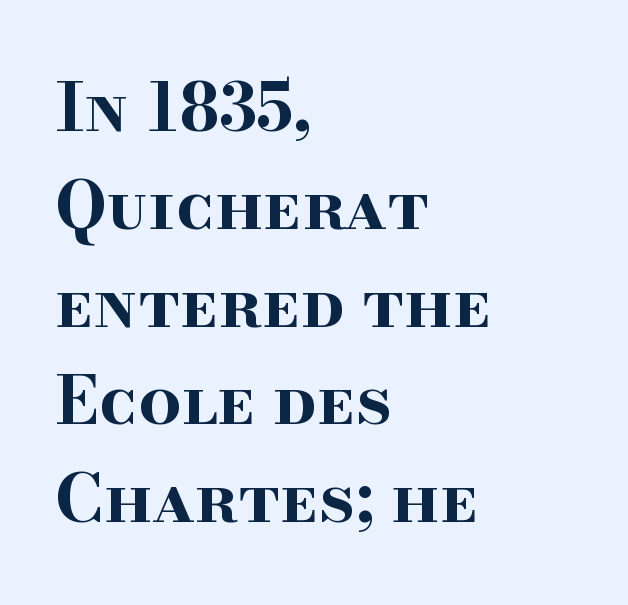
{"serif": "yes", "italic": "no", "bold": "yes", "weight": "bold", "width": "wide", "stroke_contrast": "high", "x_height": "small", "monospaced": "no", "underline": "no", "align": "left", "line_spacing": "normal", "line_spacing_ratio": 1.46, "letter_spacing": "normal", "letter_spacing_em": 0.0, "glyph_px": 67}
